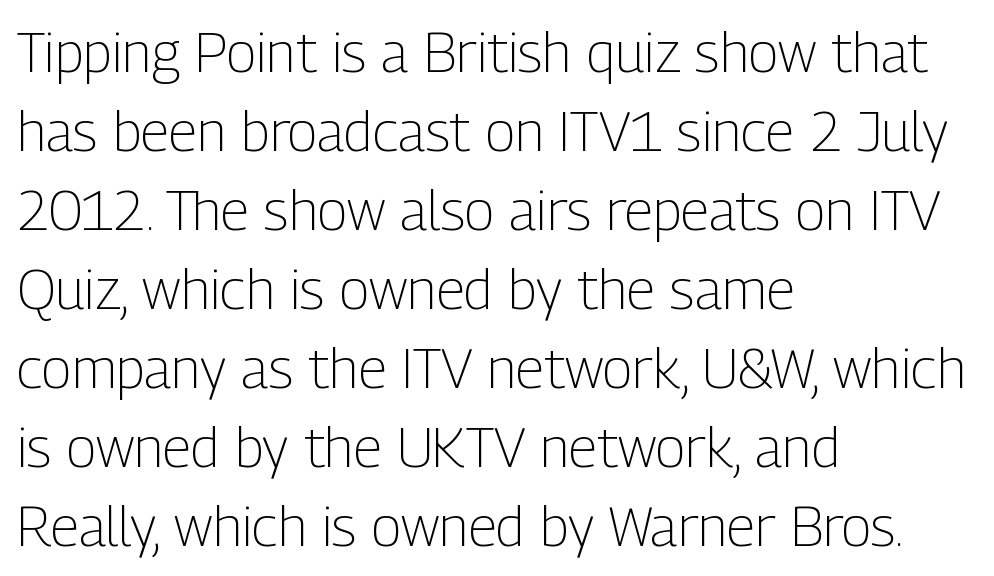
Posture: vertical. No extra tracking has been applied to these lines. Is the block centered? No — it sits flush against the left margin. No feet cap the strokes, marking this as sans-serif type. Evenly set lines give the paragraph a standard silhouette.
